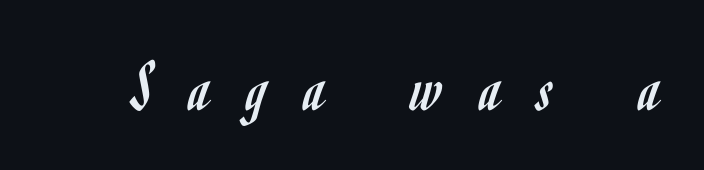
The image shows 74 px regular-weight, condensed sans-serif type; set unusually wide letter spacing (+0.5 em), not underlined; low stroke contrast and a small x-height.
